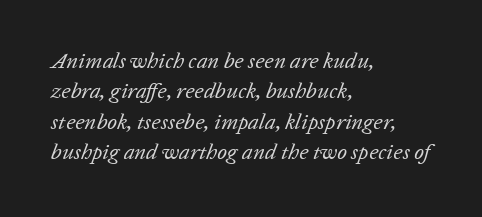
{"italic": "yes", "lean": "right", "slant_degrees": 20, "bold": "no", "underline": "no", "align": "left", "line_spacing": "normal", "line_spacing_ratio": 1.38, "letter_spacing": "normal", "letter_spacing_em": 0.0, "glyph_px": 22}
